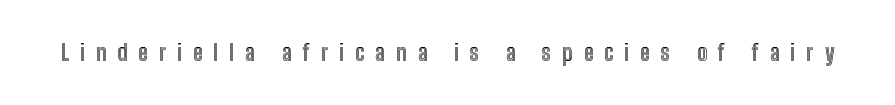
{"italic": "no", "underline": "no", "letter_spacing": "wide", "letter_spacing_em": 0.5, "glyph_px": 22}
